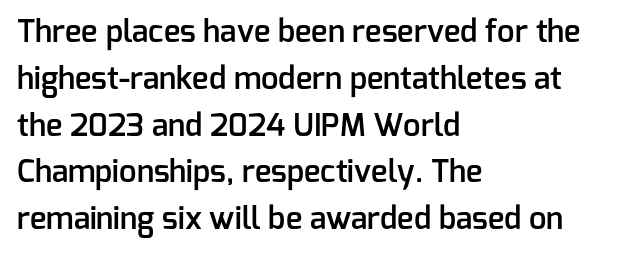
The letters stand straight up with perfectly vertical stems. A typesetter would call this leading conventional body-copy spacing. Students, this is semibold: more ink than regular, less than bold. A typesetter would label this face a sans.
